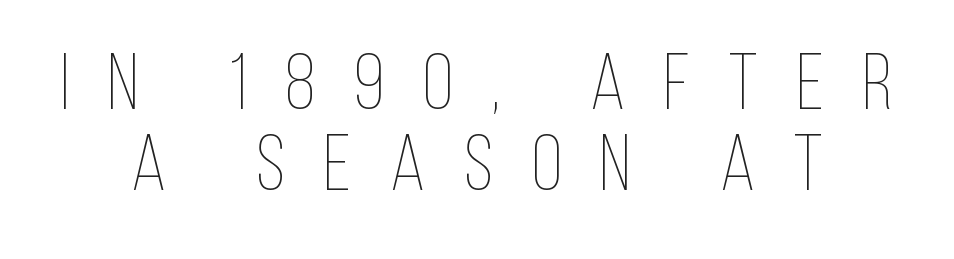
The image shows 79 px thin, condensed type, upright; set centered, tight line spacing (1.02x), unusually wide letter spacing (+0.49 em), not underlined; low stroke contrast and a large x-height.
